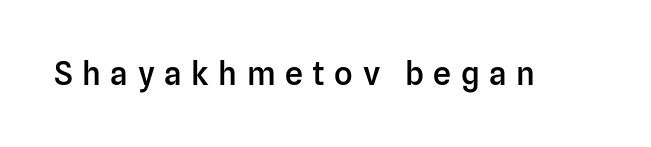
The rendering uses natural spacing where letterforms have individual widths. Substantial extra tracking has been applied to these lines. Observe the absence of serifs on each vertical stroke in this sample. Weight: semibold (demi). In terms of posture, this sample is upright. The passage shown is not underscored anywhere.
